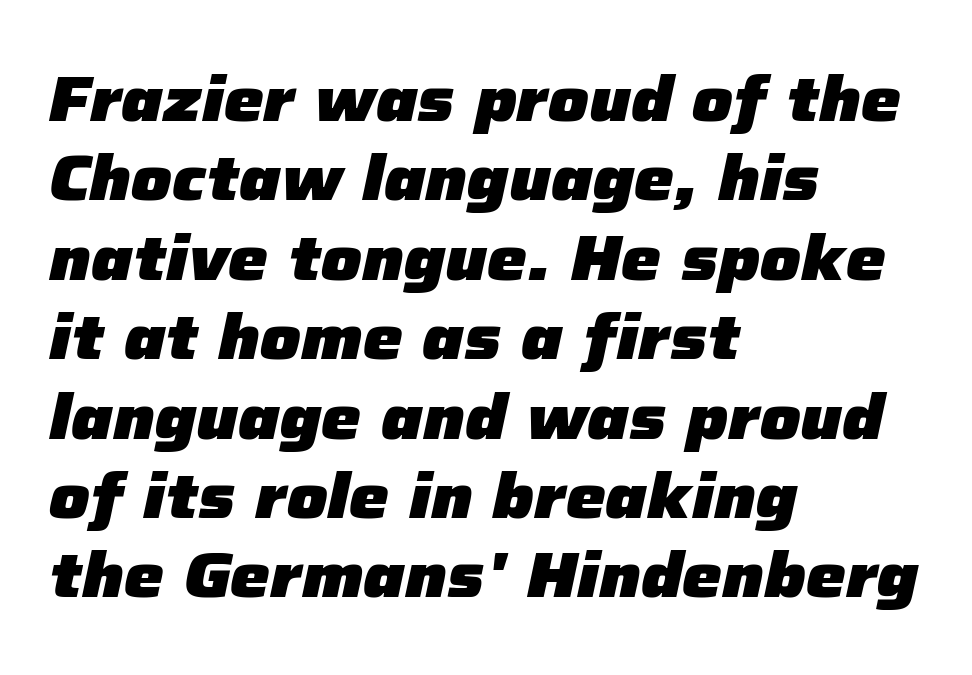
{"italic": "yes", "lean": "right", "slant_degrees": 12, "bold": "yes", "weight": "heavy", "width": "normal", "stroke_contrast": "low", "x_height": "medium", "monospaced": "no", "underline": "no", "align": "left", "line_spacing": "normal", "line_spacing_ratio": 1.26, "letter_spacing": "normal", "letter_spacing_em": 0.0, "glyph_px": 63}
